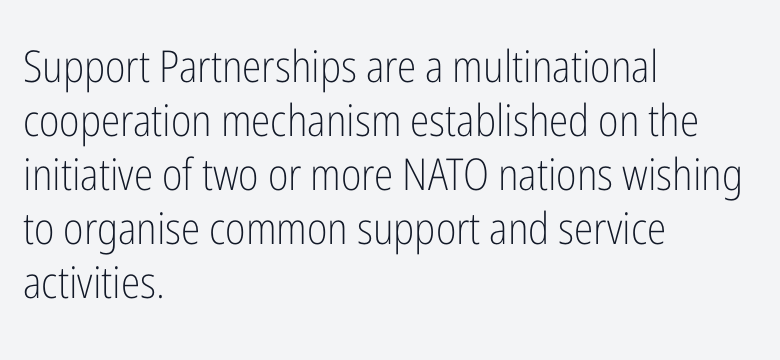
Q: Is the text bold? A: No.
Q: Is the text italic (slanted)? A: No, it is upright.
Q: Is the typeface a serif or a sans-serif typeface? A: Sans-serif.
Q: Is the text underlined? A: No.
Q: How is the paragraph aligned? A: Left-aligned.
Q: Is the spacing between letters normal or unusually wide? A: Normal.
Q: Width (condensed, normal, or wide)? A: Condensed.
Q: Stroke contrast? A: Low.
Q: x-height? A: Medium.
Q: Monospaced? A: No.
